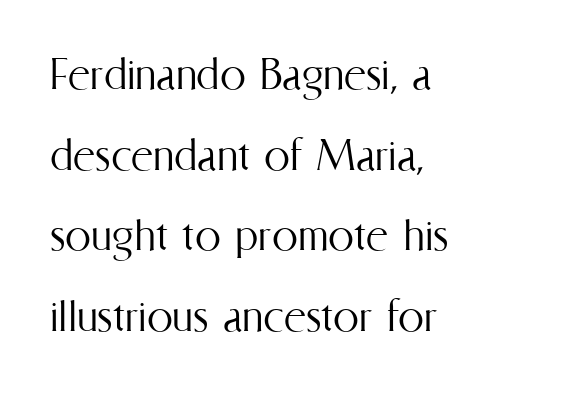
{"italic": "no", "bold": "no", "weight": "light", "width": "condensed", "stroke_contrast": "medium", "x_height": "medium", "monospaced": "no", "underline": "no", "align": "left", "line_spacing": "normal", "line_spacing_ratio": 1.55, "letter_spacing": "normal", "letter_spacing_em": 0.0, "glyph_px": 52}
